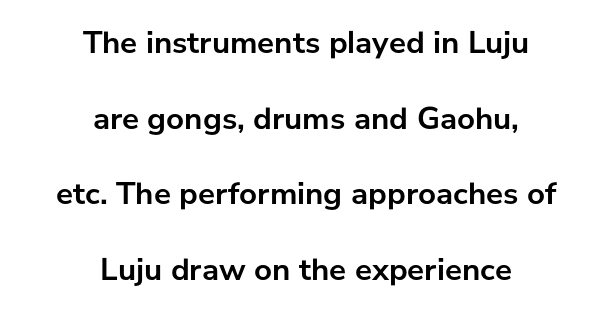
{"serif": "no", "italic": "no", "bold": "yes", "weight": "semibold", "width": "normal", "stroke_contrast": "low", "x_height": "medium", "monospaced": "no", "underline": "no", "align": "center", "line_spacing": "loose", "line_spacing_ratio": 2.36, "letter_spacing": "normal", "letter_spacing_em": 0.0, "glyph_px": 32}
